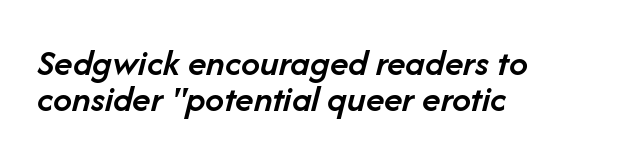
Q: Is the text bold? A: Semi-bold.
Q: Is the text italic (slanted)? A: Yes, it leans right by about 14 degrees.
Q: Is the text underlined? A: No.
Q: How is the paragraph aligned? A: Left-aligned.
Q: Is the spacing between letters normal or unusually wide? A: Normal.
Q: Is the spacing between lines tight, normal or loose? A: Tight.
Q: Width (condensed, normal, or wide)? A: Normal.
Q: Stroke contrast? A: Low.
Q: x-height? A: Medium.
Q: Monospaced? A: No.
